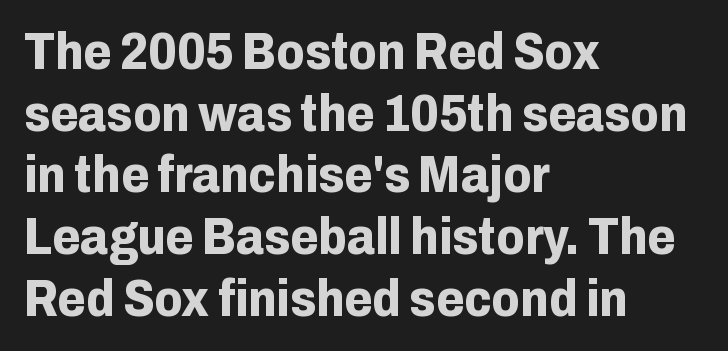
The image shows 51 px bold sans-serif type, upright; set left-aligned, line spacing 1.21x, normal letter spacing, not underlined; low stroke contrast and a medium x-height.
